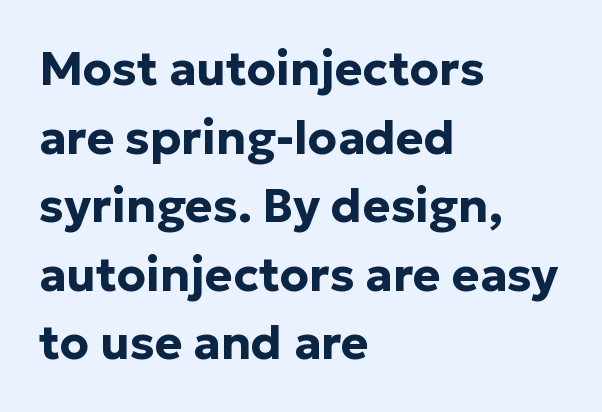
{"serif": "no", "italic": "no", "bold": "yes", "weight": "bold", "width": "normal", "stroke_contrast": "low", "x_height": "medium", "monospaced": "no", "underline": "no", "align": "left", "line_spacing": "normal", "line_spacing_ratio": 1.46, "letter_spacing": "normal", "letter_spacing_em": 0.0, "glyph_px": 47}
